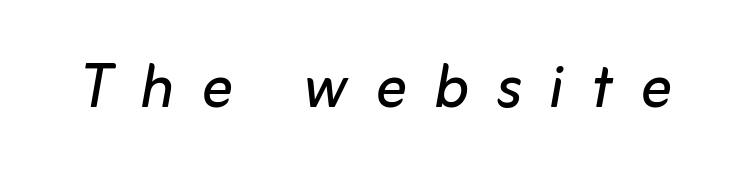
Q: Is the text bold? A: No.
Q: Is the text italic (slanted)? A: Yes, it leans right by about 10 degrees.
Q: Is the text underlined? A: No.
Q: Is the spacing between letters normal or unusually wide? A: Unusually wide.
Q: Width (condensed, normal, or wide)? A: Normal.
Q: Stroke contrast? A: Low.
Q: x-height? A: Medium.
Q: Monospaced? A: No.
